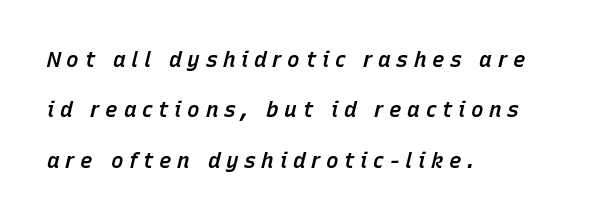
Q: Is the text bold? A: Semi-bold.
Q: Is the text italic (slanted)? A: Yes, it leans right by about 15 degrees.
Q: Is the text underlined? A: No.
Q: How is the paragraph aligned? A: Left-aligned.
Q: Is the spacing between letters normal or unusually wide? A: Unusually wide.
Q: Is the spacing between lines tight, normal or loose? A: Loose.
